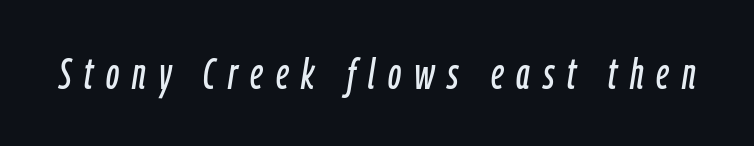
The strip under each line holds only bare page. Think of a printed novel: that variable character pitch is what you see here. The glyphs look as if they've been sheared to an angle. The letters are spread apart with noticeably loose tracking.
